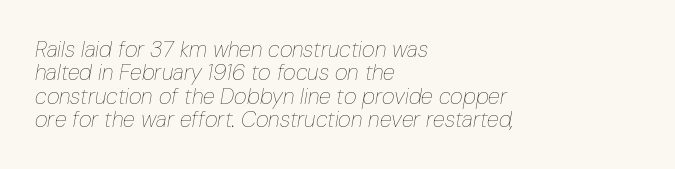
Q: Is the text bold? A: No.
Q: Is the text italic (slanted)? A: Yes, it leans right by about 10 degrees.
Q: Is the text underlined? A: No.
Q: How is the paragraph aligned? A: Left-aligned.
Q: Is the spacing between letters normal or unusually wide? A: Normal.
Q: Is the spacing between lines tight, normal or loose? A: Tight.
